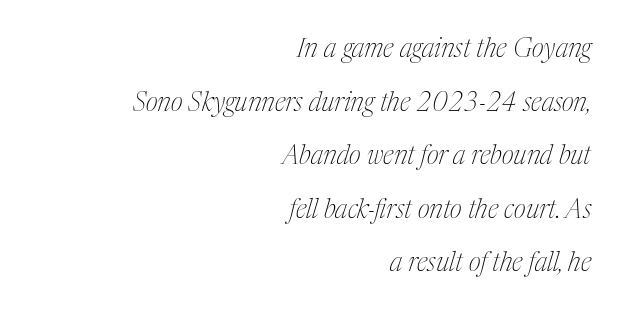
{"italic": "yes", "lean": "right", "slant_degrees": 17, "bold": "no", "underline": "no", "align": "right", "line_spacing": "loose", "line_spacing_ratio": 2.06, "letter_spacing": "normal", "letter_spacing_em": 0.0, "glyph_px": 26}
